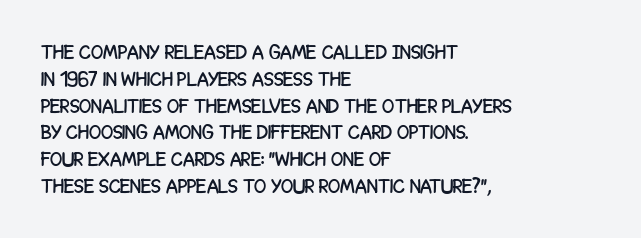
{"italic": "no", "underline": "no", "align": "left", "line_spacing": "normal", "line_spacing_ratio": 1.34, "letter_spacing": "normal", "letter_spacing_em": 0.0, "glyph_px": 20}
